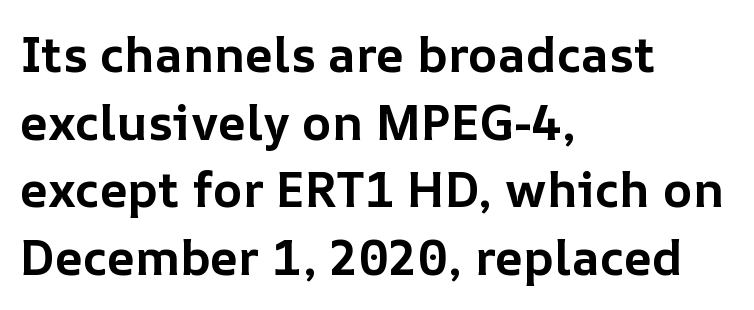
The image shows 49 px bold type, upright; set left-aligned, normal line spacing (1.38x), normal letter spacing, not underlined; low stroke contrast and a medium x-height.
